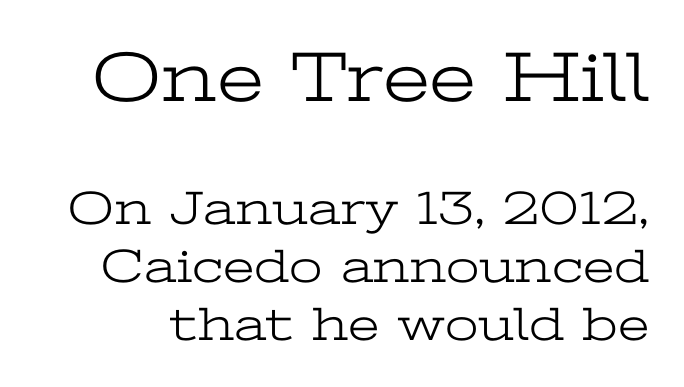
{"serif": "yes", "italic": "no", "bold": "no", "weight": "light", "width": "wide", "stroke_contrast": "low", "x_height": "medium", "monospaced": "no", "underline": "no", "line_spacing_ratio": 1.21, "letter_spacing": "normal", "letter_spacing_em": 0.0, "larger_block": "first", "size_ratio": 1.5, "glyph_px": 72}
